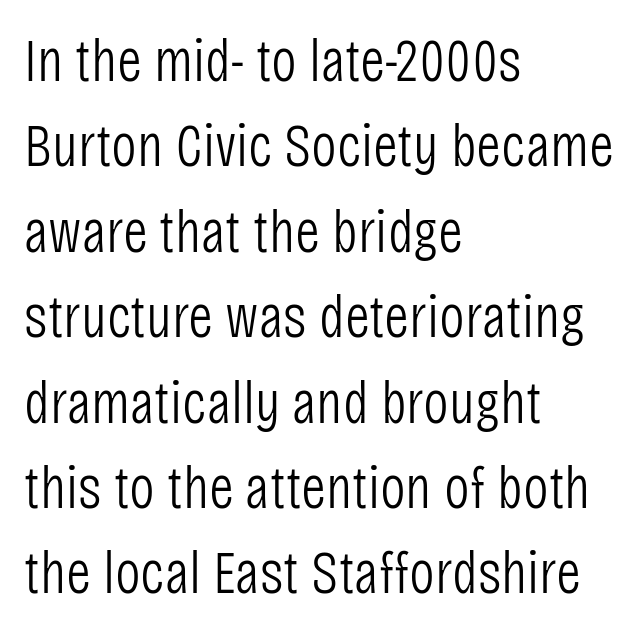
The horizontal fit of the characters is conventional and even. The typography opts for an upright posture over an oblique one. Horizontal bands of white between lines are of average thickness. The rag falls on the right side of this text block. Serifs: no, the terminals of the letterforms are clean. Think of a printed novel: that variable character pitch is what you see here.
